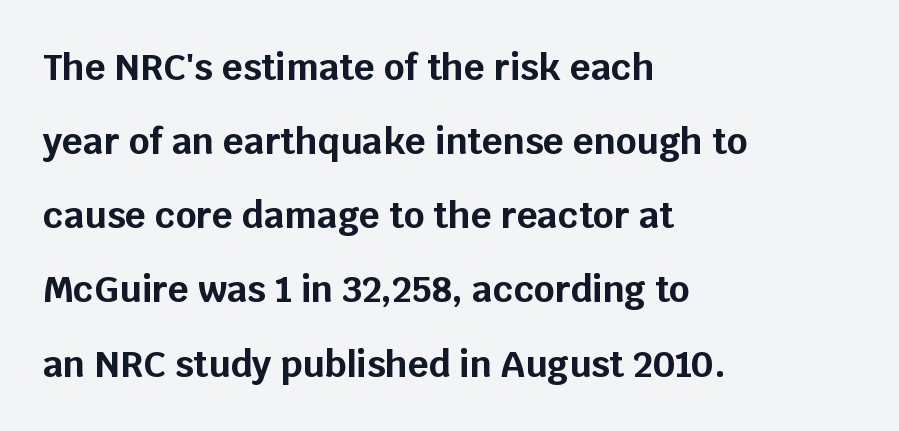
{"serif": "no", "italic": "no", "bold": "yes", "weight": "bold", "width": "normal", "stroke_contrast": "low", "x_height": "large", "monospaced": "no", "underline": "no", "align": "left", "line_spacing": "loose", "line_spacing_ratio": 2.06, "letter_spacing": "normal", "letter_spacing_em": 0.0, "glyph_px": 36}
